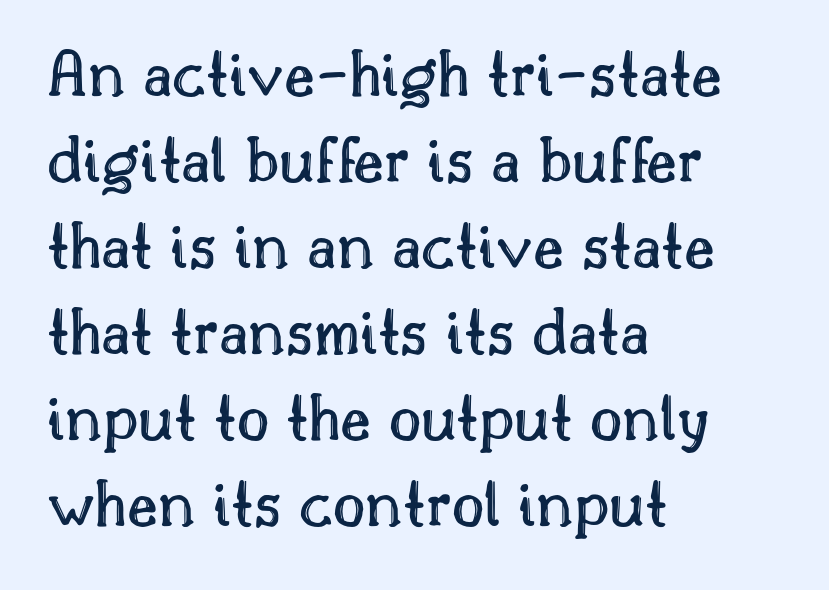
{"italic": "no", "width": "normal", "x_height": "small", "monospaced": "no", "underline": "no", "align": "left", "line_spacing_ratio": 1.23, "letter_spacing": "normal", "letter_spacing_em": 0.0, "glyph_px": 70}
